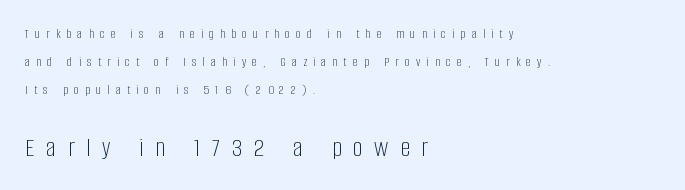
Teacher's note: observe the even left margin — that is flush-left alignment. Heft: none added — not bold. The lines are spread far apart with generous leading. This is roman type, the default non-slanted kind. Honestly, the letter spacing is so wide it's the main thing you notice.
